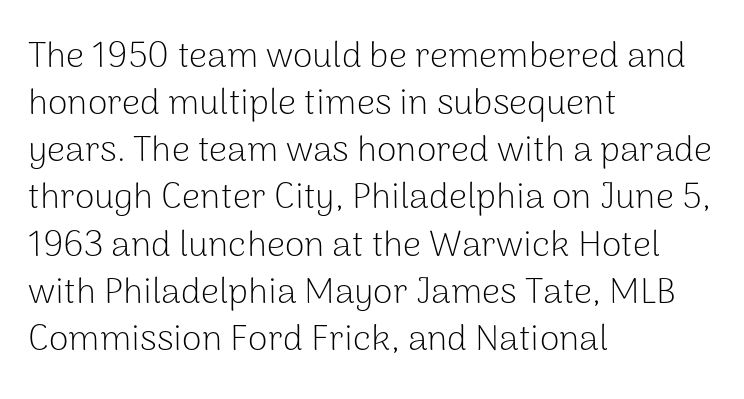
Quick note: underline off. Posture: vertical. Looks like regular typesetting: each glyph gets only the width it needs. Stroke thickness stays within the range of a standard reading face or lighter.
